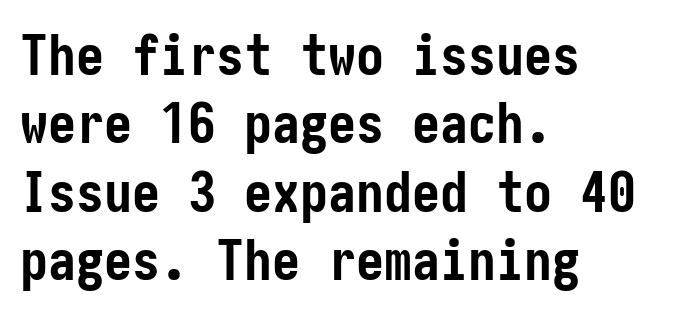
{"serif": "no", "italic": "no", "bold": "yes", "weight": "semibold", "width": "condensed", "stroke_contrast": "low", "x_height": "medium", "underline": "no", "align": "left", "line_spacing_ratio": 1.22, "letter_spacing": "normal", "letter_spacing_em": 0.0, "glyph_px": 56}
